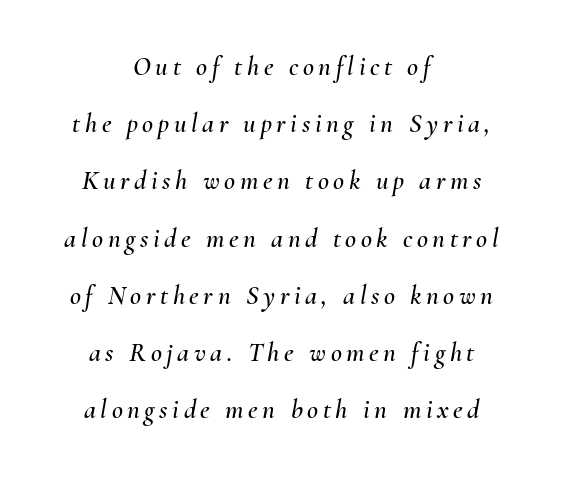
Quick note: underline off. Leftover space on each line is divided equally before and after the words. The specimen reads as italic at a glance. A typesetter would call this leading open, well beyond the default.
